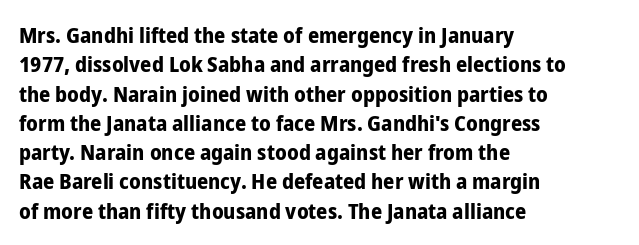
Every character sits straight up, as roman type does. Visually the block forms a straight wall on the left and a jagged coastline on the right. I'd describe the lettering as bold — thick and assertive. Unmarked baselines from the first word to the last.
